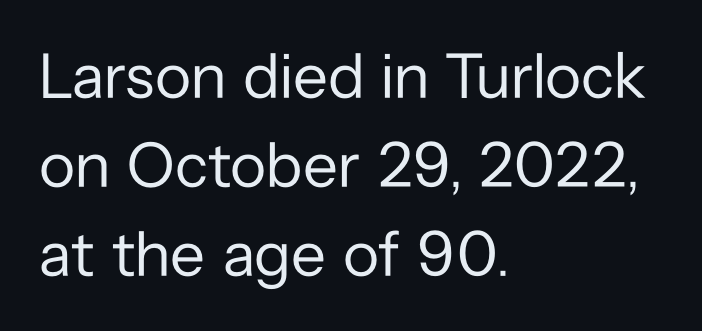
Q: Is the text bold? A: No.
Q: Is the text italic (slanted)? A: No, it is upright.
Q: Is the typeface a serif or a sans-serif typeface? A: Sans-serif.
Q: Is the text underlined? A: No.
Q: How is the paragraph aligned? A: Left-aligned.
Q: Is the spacing between letters normal or unusually wide? A: Normal.
Q: Is the spacing between lines tight, normal or loose? A: Normal.
Q: Width (condensed, normal, or wide)? A: Normal.
Q: Stroke contrast? A: Low.
Q: x-height? A: Medium.
Q: Monospaced? A: No.
